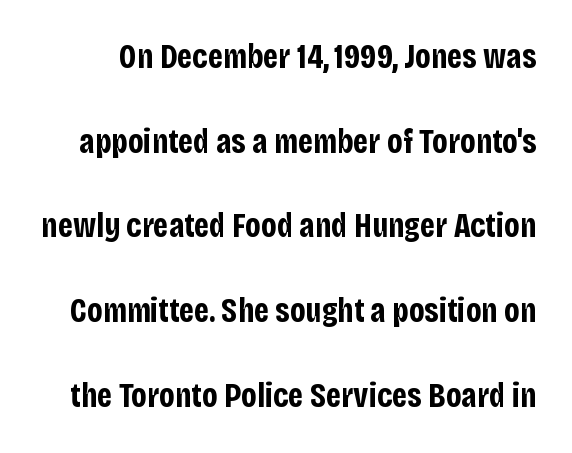
The image shows 34 px bold, condensed sans-serif type, upright; set loose line spacing (2.49x), normal letter spacing, not underlined; low stroke contrast and a large x-height.
